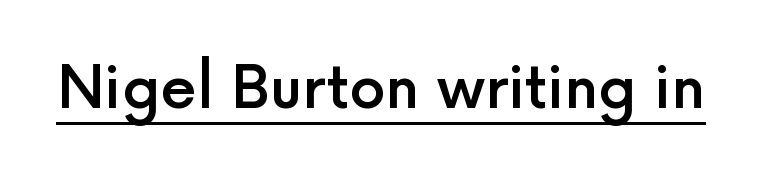
The image shows 58 px semibold sans-serif type, upright; set normal letter spacing, underlined; a medium x-height.
